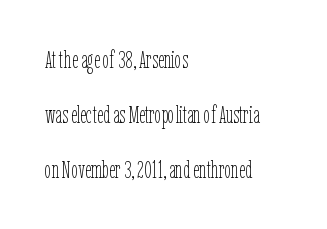
Q: Is the text bold? A: No.
Q: Is the text italic (slanted)? A: No, it is upright.
Q: Is the text underlined? A: No.
Q: How is the paragraph aligned? A: Left-aligned.
Q: Is the spacing between letters normal or unusually wide? A: Normal.
Q: Is the spacing between lines tight, normal or loose? A: Loose.
